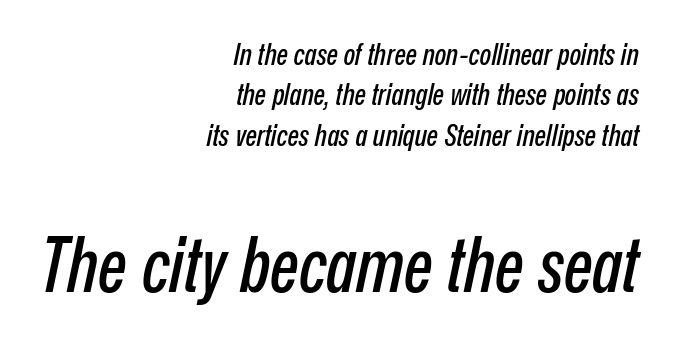
The area under the type is left untouched. An italicized treatment has been applied to the whole sample. The gaps between neighbouring characters are ordinary and unremarkable. Varying glyph widths throughout — classic text-font behaviour. Rows of type keep a routine distance in the vertical direction.
